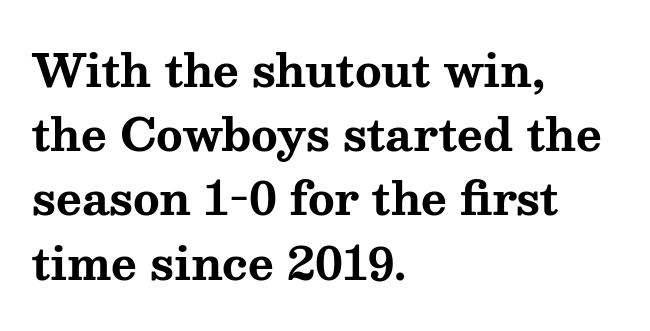
{"serif": "yes", "italic": "no", "bold": "yes", "weight": "bold", "width": "wide", "stroke_contrast": "medium", "x_height": "medium", "monospaced": "no", "underline": "no", "align": "left", "line_spacing": "normal", "line_spacing_ratio": 1.46, "letter_spacing": "normal", "letter_spacing_em": 0.0, "glyph_px": 44}
